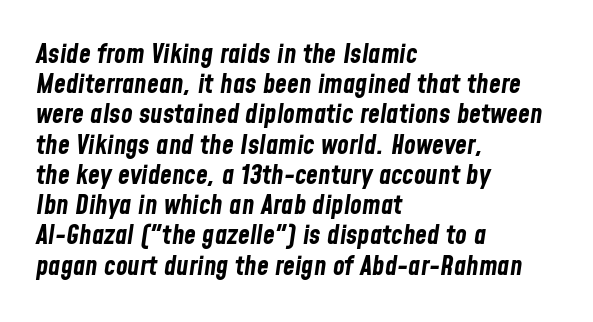
{"italic": "yes", "lean": "right", "slant_degrees": 8, "bold": "yes", "underline": "no", "align": "left", "line_spacing": "tight", "line_spacing_ratio": 1.12, "letter_spacing": "normal", "letter_spacing_em": 0.0, "glyph_px": 27}
